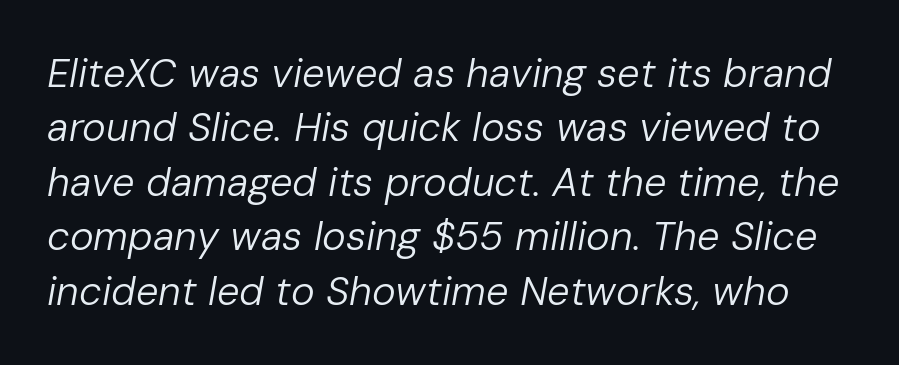
The image shows 40 px regular-weight type, italic (leaning right); set normal line spacing (1.36x), normal letter spacing, not underlined; low stroke contrast and a medium x-height.
